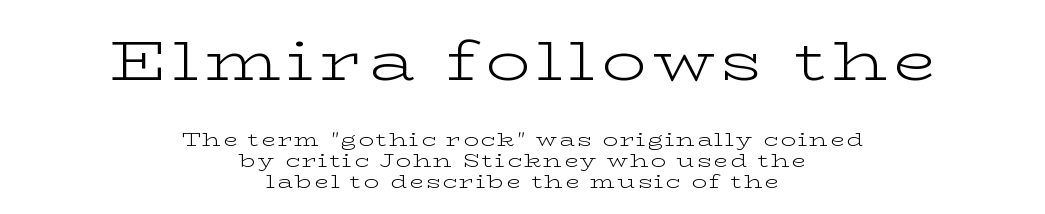
Between these two stacked blocks, the higher one wins on size. Each letter's strokes conclude with small projecting serifs. The type sits square on the baseline with zero lean. The glyphs are unaccompanied by any horizontal stroke below them. Whoever set this chose condensed vertical rhythm over breathing room.
